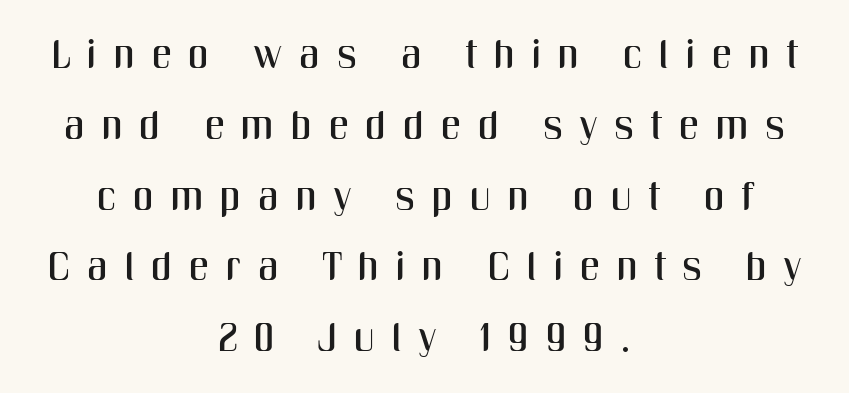
The image shows 40 px condensed sans-serif type, upright; set centered, line spacing 1.77x, unusually wide letter spacing (+0.42 em), not underlined; medium stroke contrast and a medium x-height.
